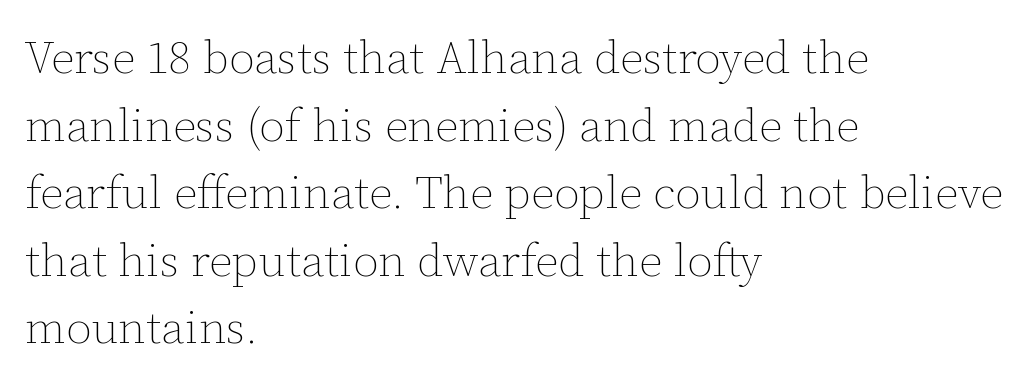
{"italic": "no", "bold": "no", "weight": "thin", "width": "normal", "stroke_contrast": "low", "x_height": "medium", "monospaced": "no", "underline": "no", "align": "left", "line_spacing": "normal", "line_spacing_ratio": 1.47, "letter_spacing": "normal", "letter_spacing_em": 0.0, "glyph_px": 46}
